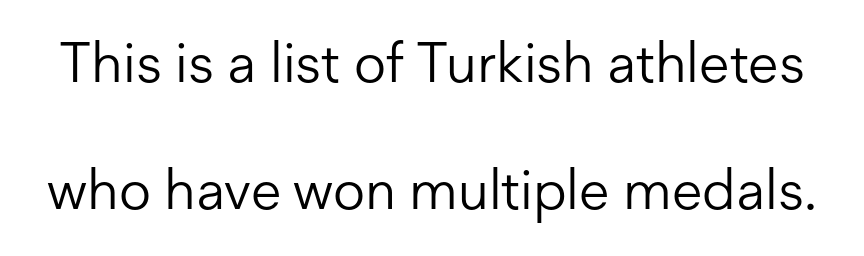
Q: Is the text bold? A: No.
Q: Is the text italic (slanted)? A: No, it is upright.
Q: Is the typeface a serif or a sans-serif typeface? A: Sans-serif.
Q: Is the text underlined? A: No.
Q: Is the spacing between letters normal or unusually wide? A: Normal.
Q: Is the spacing between lines tight, normal or loose? A: Loose.
Q: Width (condensed, normal, or wide)? A: Normal.
Q: Stroke contrast? A: Low.
Q: x-height? A: Medium.
Q: Monospaced? A: No.
